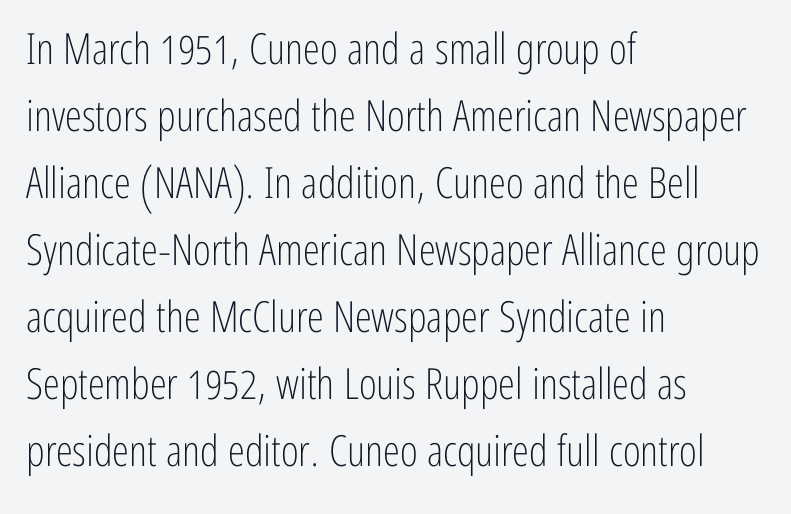
Characters remain perfectly vertical along every line. On a weight scale, this lands at 450 or below. Descenders hang freely into open space. Visually the block forms a straight wall on the left and a jagged coastline on the right.
